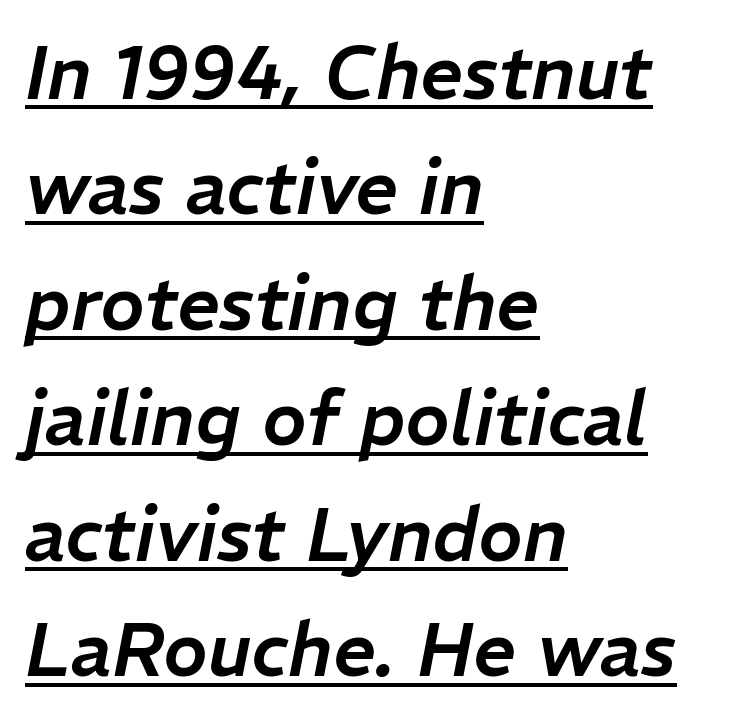
{"italic": "yes", "lean": "right", "slant_degrees": 11, "width": "normal", "stroke_contrast": "low", "x_height": "medium", "monospaced": "no", "underline": "yes", "align": "left", "line_spacing": "normal", "line_spacing_ratio": 1.54, "letter_spacing": "normal", "letter_spacing_em": 0.0, "glyph_px": 75}
